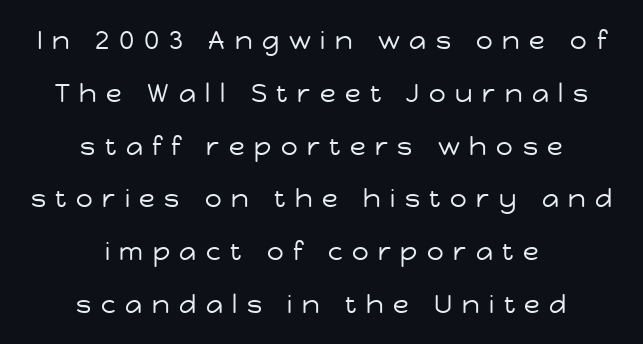
Q: Is the text bold? A: No.
Q: Is the text italic (slanted)? A: No, it is upright.
Q: Is the text underlined? A: No.
Q: How is the paragraph aligned? A: Centered.
Q: Is the spacing between letters normal or unusually wide? A: Unusually wide.
Q: Is the spacing between lines tight, normal or loose? A: Loose.
